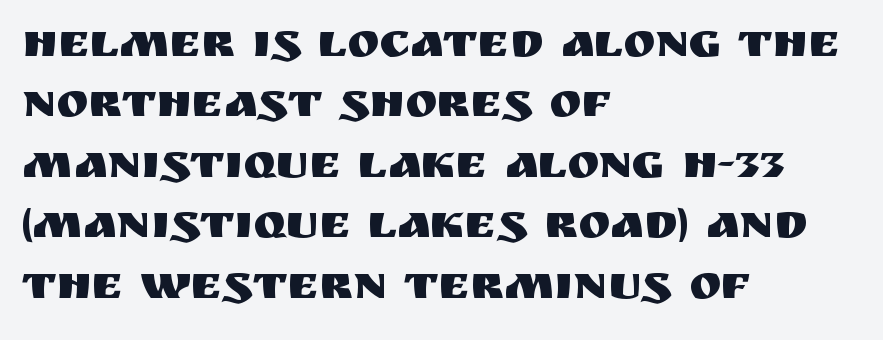
Q: Is the text italic (slanted)? A: No, it is upright.
Q: Is the typeface a serif or a sans-serif typeface? A: Sans-serif.
Q: Is the text underlined? A: No.
Q: How is the paragraph aligned? A: Left-aligned.
Q: Is the spacing between letters normal or unusually wide? A: Normal.
Q: Is the spacing between lines tight, normal or loose? A: Normal.
Q: Width (condensed, normal, or wide)? A: Normal.
Q: Stroke contrast? A: Medium.
Q: x-height? A: Large.
Q: Monospaced? A: No.
